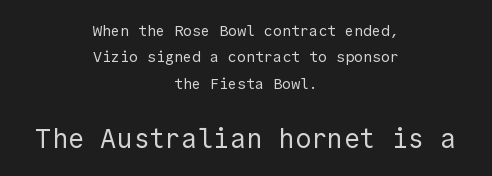
The image shows 27 px text type, upright; set centered, line spacing 1.76x, normal letter spacing, not underlined; the second (bottom) block is 1.8x larger.
